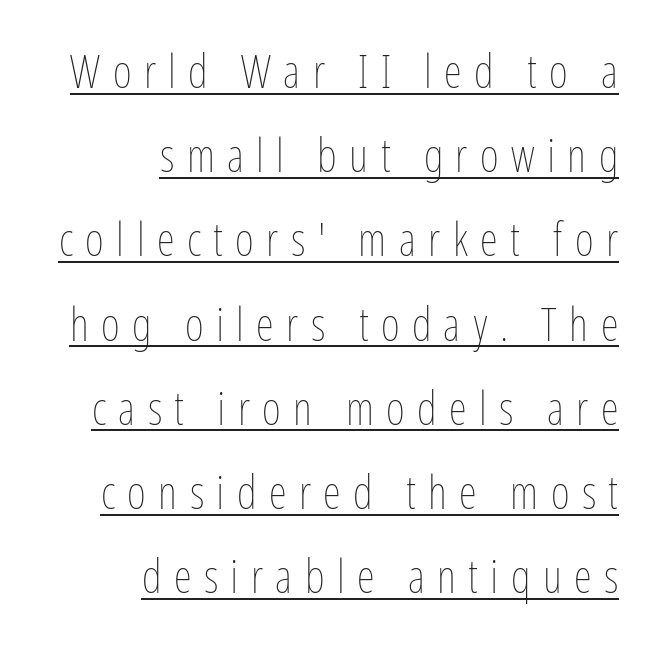
Q: Is the text bold? A: No.
Q: Is the text italic (slanted)? A: No, it is upright.
Q: Is the text underlined? A: Yes.
Q: How is the paragraph aligned? A: Right-aligned.
Q: Is the spacing between letters normal or unusually wide? A: Unusually wide.
Q: Width (condensed, normal, or wide)? A: Condensed.
Q: Stroke contrast? A: Low.
Q: x-height? A: Medium.
Q: Monospaced? A: No.
